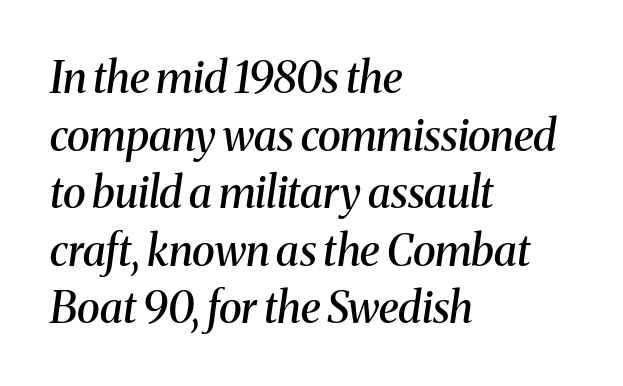
Q: Is the text bold? A: Semi-bold.
Q: Is the text italic (slanted)? A: Yes, it leans right by about 8 degrees.
Q: Is the typeface a serif or a sans-serif typeface? A: Serif.
Q: Is the text underlined? A: No.
Q: How is the paragraph aligned? A: Left-aligned.
Q: Is the spacing between letters normal or unusually wide? A: Normal.
Q: Is the spacing between lines tight, normal or loose? A: Normal.
Q: Width (condensed, normal, or wide)? A: Normal.
Q: Stroke contrast? A: Medium.
Q: x-height? A: Medium.
Q: Monospaced? A: No.
